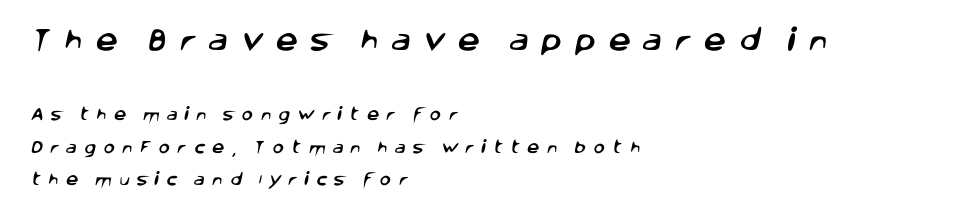
The image shows 25 px text type; set left-aligned, loose line spacing (2.33x), unusually wide letter spacing (+0.49 em), not underlined; the first (top) block is 1.79x larger.
